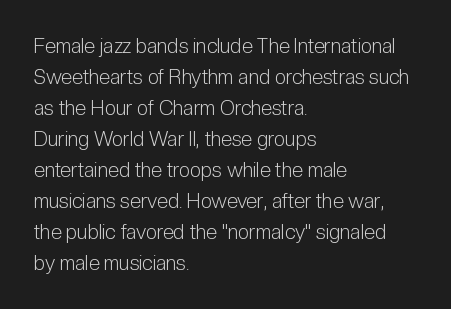
The image shows 20 px text type, upright; set left-aligned, normal line spacing (1.55x), normal letter spacing, not underlined.
